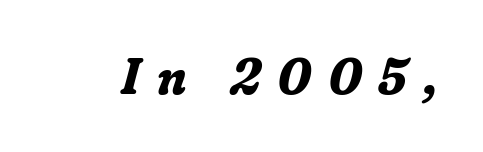
Q: Is the text bold? A: Yes.
Q: Is the text italic (slanted)? A: Yes, it leans right by about 16 degrees.
Q: Is the typeface a serif or a sans-serif typeface? A: Serif.
Q: Is the text underlined? A: No.
Q: Is the spacing between letters normal or unusually wide? A: Unusually wide.
Q: Width (condensed, normal, or wide)? A: Normal.
Q: Stroke contrast? A: Low.
Q: x-height? A: Medium.
Q: Monospaced? A: No.
